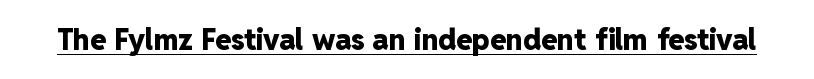
Q: Is the text bold? A: Yes.
Q: Is the text italic (slanted)? A: No, it is upright.
Q: Is the typeface a serif or a sans-serif typeface? A: Sans-serif.
Q: Is the text underlined? A: Yes.
Q: Is the spacing between letters normal or unusually wide? A: Normal.
Q: Width (condensed, normal, or wide)? A: Normal.
Q: Stroke contrast? A: Low.
Q: x-height? A: Medium.
Q: Monospaced? A: No.
